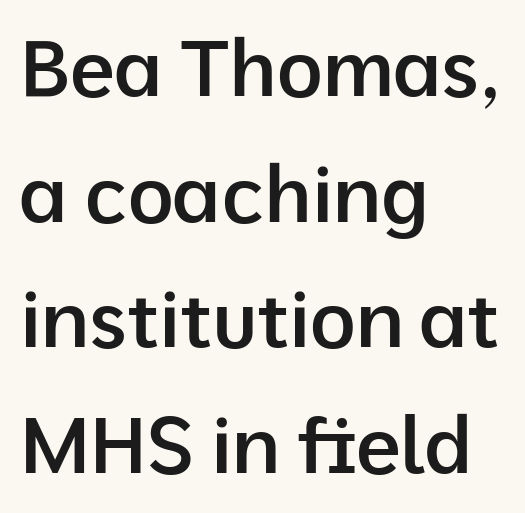
This sample uses plain, unmodified letter spacing. The font is running at a semibold setting, under full bold. The rendering uses a moderate line-height, typical for paragraphs. Looks like regular typesetting: each glyph gets only the width it needs. The gap between lines stays unmarked. Is there any slant? The stems are plumb.
